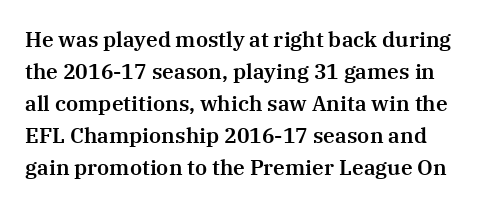
Q: Is the text italic (slanted)? A: No, it is upright.
Q: Is the text underlined? A: No.
Q: Is the spacing between letters normal or unusually wide? A: Normal.
Q: Is the spacing between lines tight, normal or loose? A: Normal.
